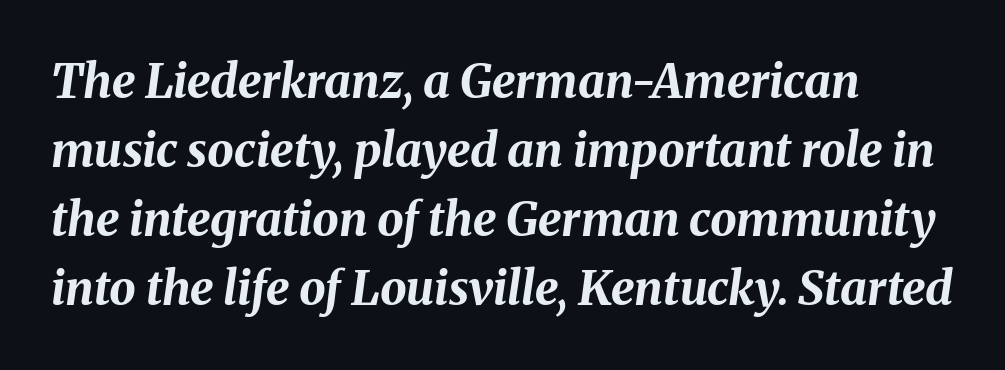
The image shows 47 px bold type, italic (leaning right); set left-aligned, normal line spacing (1.47x), normal letter spacing, not underlined; medium stroke contrast and a medium x-height.
